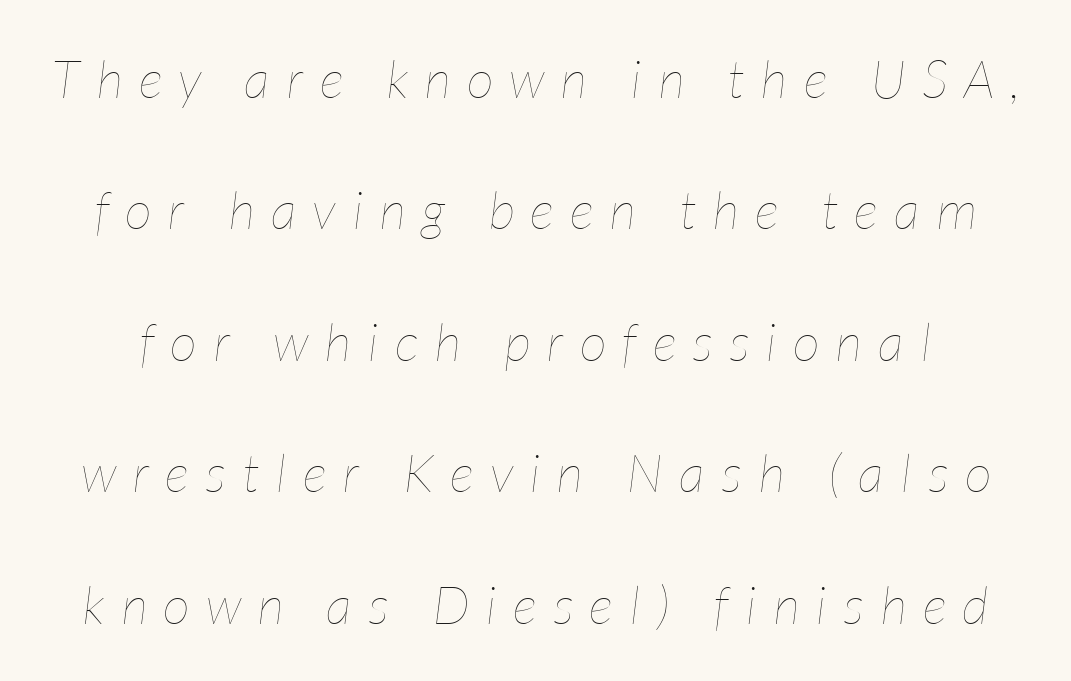
Q: Is the text bold? A: No.
Q: Is the text italic (slanted)? A: Yes, it leans right by about 7 degrees.
Q: Is the text underlined? A: No.
Q: Is the spacing between letters normal or unusually wide? A: Unusually wide.
Q: Is the spacing between lines tight, normal or loose? A: Loose.
Q: Width (condensed, normal, or wide)? A: Condensed.
Q: Stroke contrast? A: Low.
Q: x-height? A: Medium.
Q: Monospaced? A: No.
